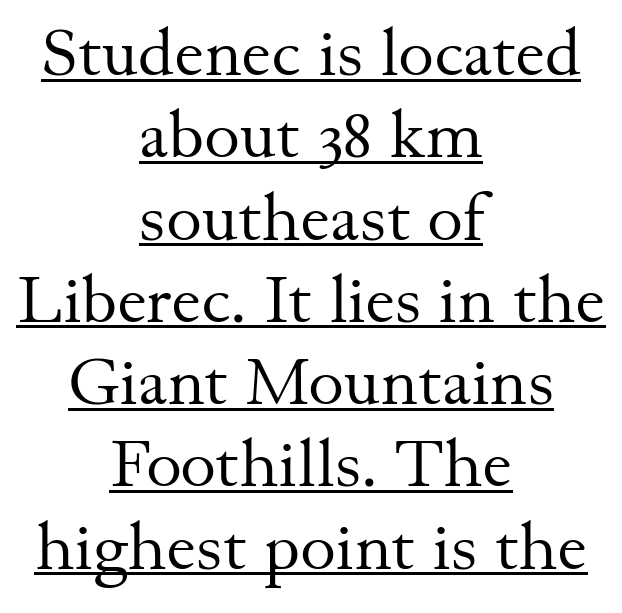
{"serif": "yes", "italic": "no", "bold": "no", "weight": "regular", "width": "normal", "stroke_contrast": "medium", "x_height": "small", "monospaced": "no", "underline": "yes", "align": "center", "line_spacing_ratio": 1.21, "letter_spacing": "normal", "letter_spacing_em": 0.0, "glyph_px": 68}
